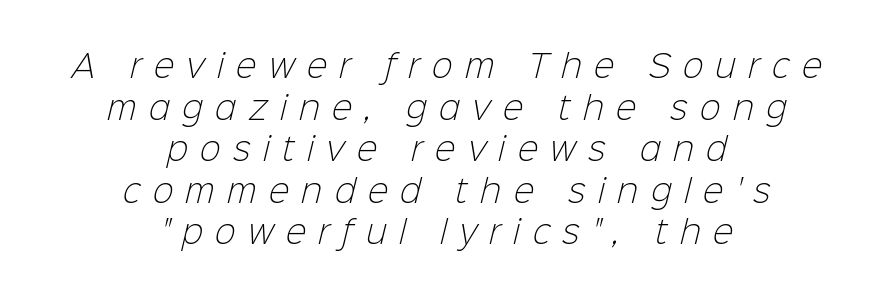
{"serif": "no", "bold": "no", "weight": "light", "width": "normal", "stroke_contrast": "low", "x_height": "medium", "monospaced": "no", "underline": "no", "align": "center", "line_spacing": "normal", "line_spacing_ratio": 1.34, "letter_spacing": "wide", "letter_spacing_em": 0.4, "glyph_px": 31}
